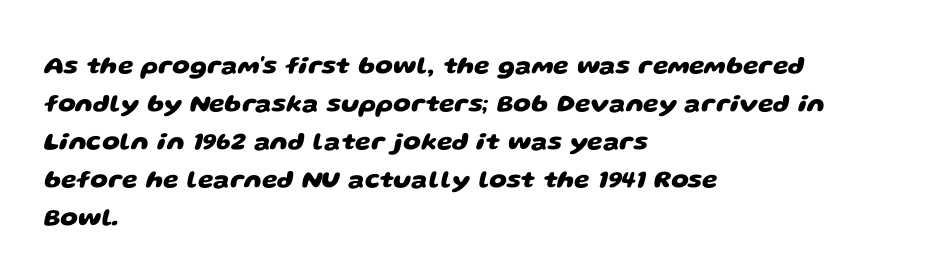
{"bold": "yes", "underline": "no", "align": "left", "line_spacing": "normal", "line_spacing_ratio": 1.52, "letter_spacing": "normal", "letter_spacing_em": 0.0, "glyph_px": 25}
